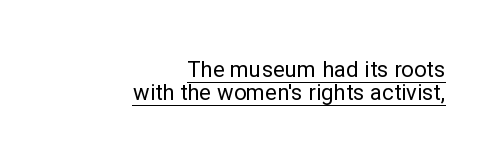
Q: Is the text bold? A: No.
Q: Is the text italic (slanted)? A: No, it is upright.
Q: Is the text underlined? A: Yes.
Q: How is the paragraph aligned? A: Right-aligned.
Q: Is the spacing between letters normal or unusually wide? A: Normal.
Q: Is the spacing between lines tight, normal or loose? A: Tight.
